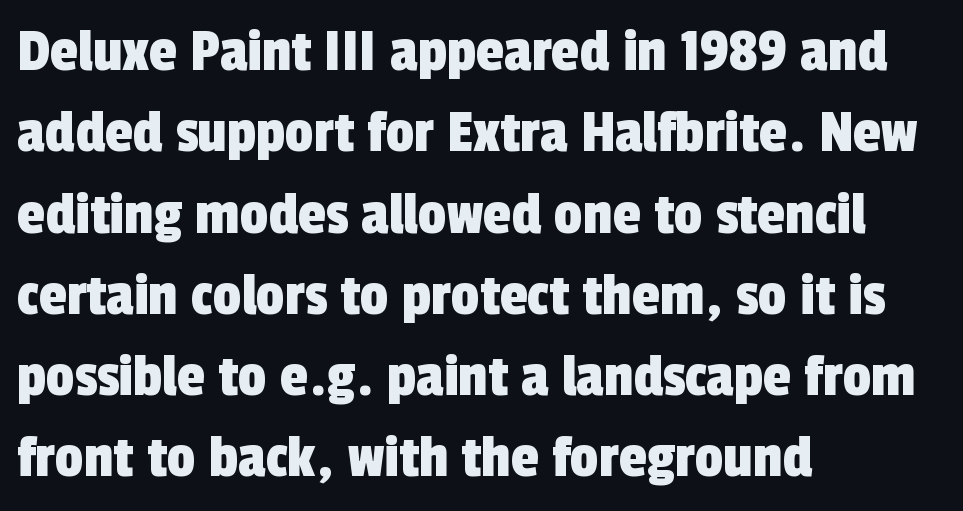
The image shows 63 px condensed sans-serif type; set left-aligned, normal line spacing (1.29x), normal letter spacing, not underlined; a medium x-height.
